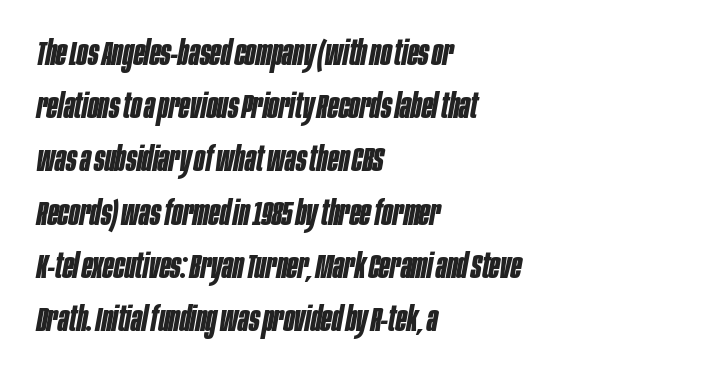
Q: Is the text bold? A: Yes.
Q: Is the text italic (slanted)? A: Yes, it leans right by about 10 degrees.
Q: Is the text underlined? A: No.
Q: How is the paragraph aligned? A: Left-aligned.
Q: Is the spacing between letters normal or unusually wide? A: Normal.
Q: Is the spacing between lines tight, normal or loose? A: Normal.
Q: Width (condensed, normal, or wide)? A: Condensed.
Q: Stroke contrast? A: Low.
Q: x-height? A: Large.
Q: Monospaced? A: No.
